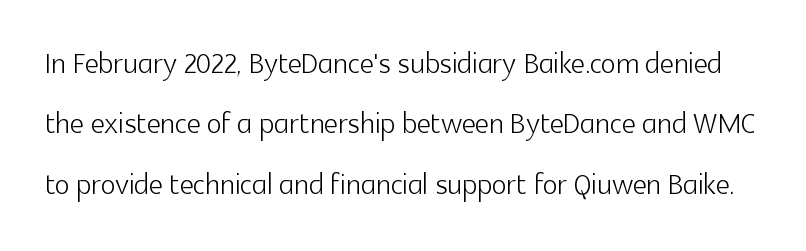
Default kerning and tracking; the words read as compact shapes. A typesetter would call this proportional, since set widths differ per character. A typesetter would call this leading conventional body-copy spacing. Any mark beneath the type? The region is blank. The letterforms sit at book weight or below.
